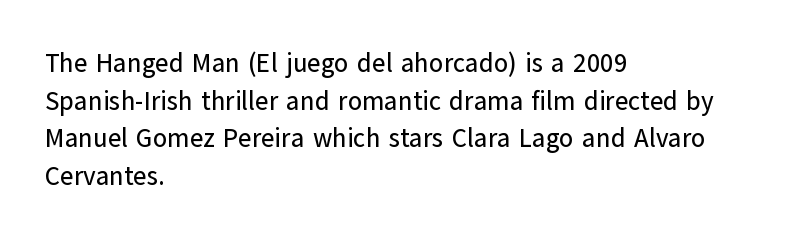
The image shows 26 px text type, upright; set left-aligned, normal line spacing (1.45x), normal letter spacing, not underlined.
